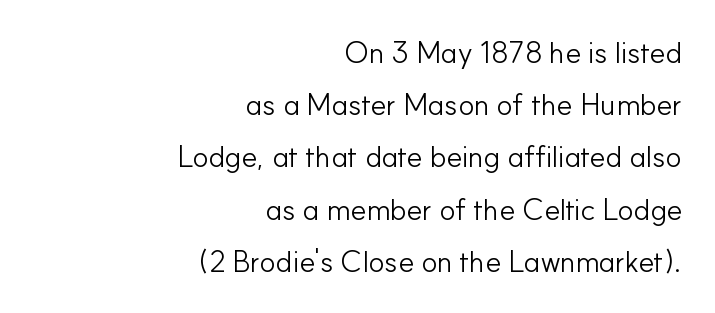
Quick note: underline off. Bold? No — there's no thickening of the strokes. Notice how the stems are strictly vertical — no italics here. Nobody touched the tracking dial on this one. The type family on display is of the sans-serif kind.
